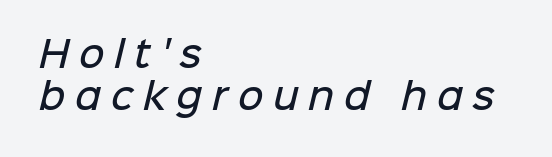
Q: Is the text bold? A: Semi-bold.
Q: Is the typeface a serif or a sans-serif typeface? A: Sans-serif.
Q: Is the text underlined? A: No.
Q: How is the paragraph aligned? A: Left-aligned.
Q: Is the spacing between letters normal or unusually wide? A: Unusually wide.
Q: Width (condensed, normal, or wide)? A: Normal.
Q: Stroke contrast? A: Low.
Q: x-height? A: Medium.
Q: Monospaced? A: No.
